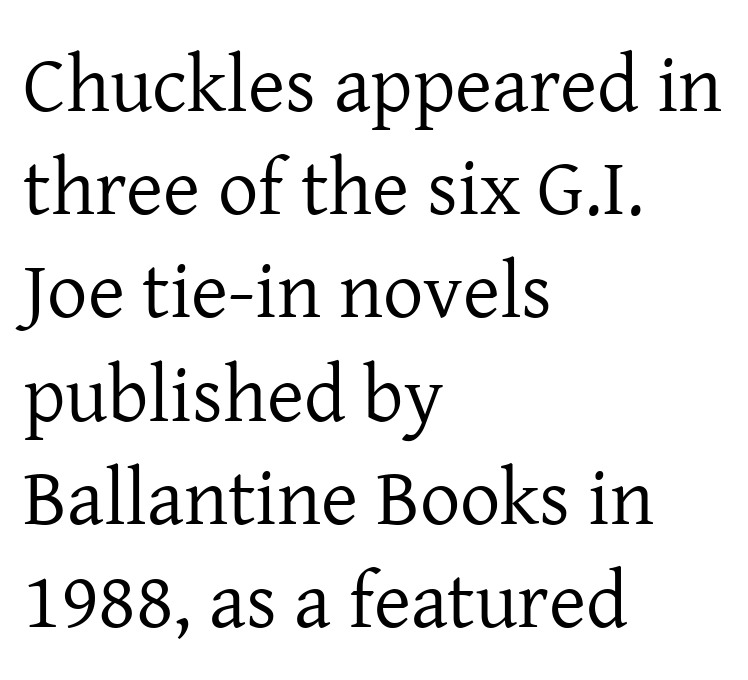
{"serif": "yes", "italic": "no", "bold": "no", "weight": "regular", "width": "normal", "stroke_contrast": "low", "x_height": "medium", "monospaced": "no", "underline": "no", "align": "left", "line_spacing": "normal", "line_spacing_ratio": 1.29, "letter_spacing": "normal", "letter_spacing_em": 0.0, "glyph_px": 80}
